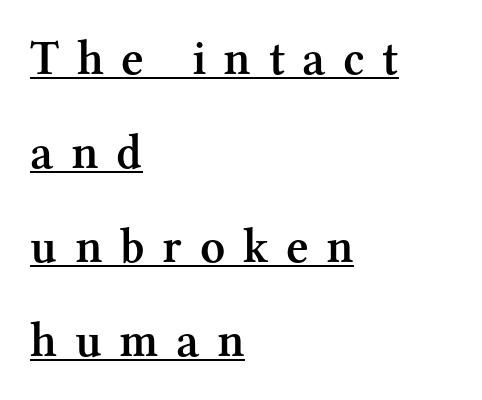
The face used here is seriffed, in the tradition of book romans. Stems and bowls a touch heavier than normal — semibold. Short note: letters widely spaced. Style check: upright. Notice how a bar underscores the lettering throughout. Horizontal alignment here is leftward, the default for most running prose.
